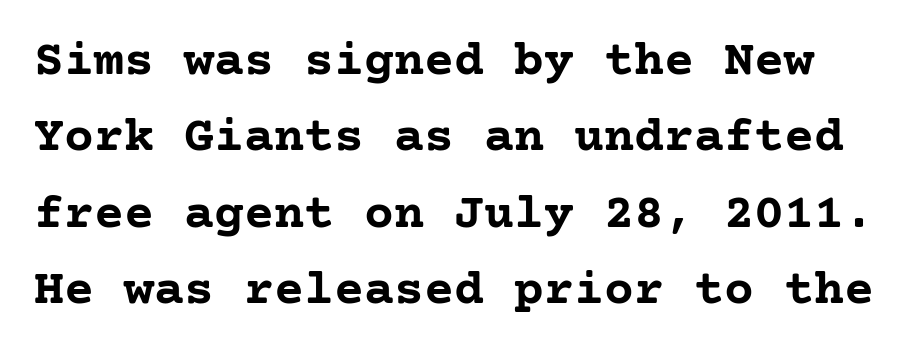
I'd call this a serif setting — the letters wear small feet. The designer left line spacing at the default. Underlining? Definitely not there. Posture: straight, roman, zero tilt.
